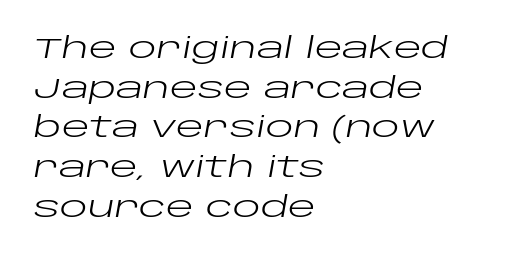
Q: Is the text bold? A: No.
Q: Is the text italic (slanted)? A: Yes, it leans right by about 10 degrees.
Q: Is the text underlined? A: No.
Q: How is the paragraph aligned? A: Left-aligned.
Q: Is the spacing between letters normal or unusually wide? A: Normal.
Q: Is the spacing between lines tight, normal or loose? A: Normal.
Q: Width (condensed, normal, or wide)? A: Wide.
Q: Stroke contrast? A: Low.
Q: x-height? A: Large.
Q: Monospaced? A: No.
